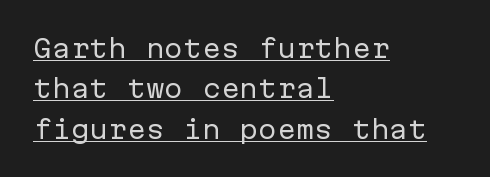
The setting favours the left margin, as ordinary paragraphs usually do. Emphasis is given by a line drawn under the lettering. When letters stand straight like this, we call the style roman or upright. Think standard paragraph weight, or any step lighter than that. What stands out about the letter spacing? Nothing — it is the standard amount. Students, observe: this is what conventionally led text looks like.
